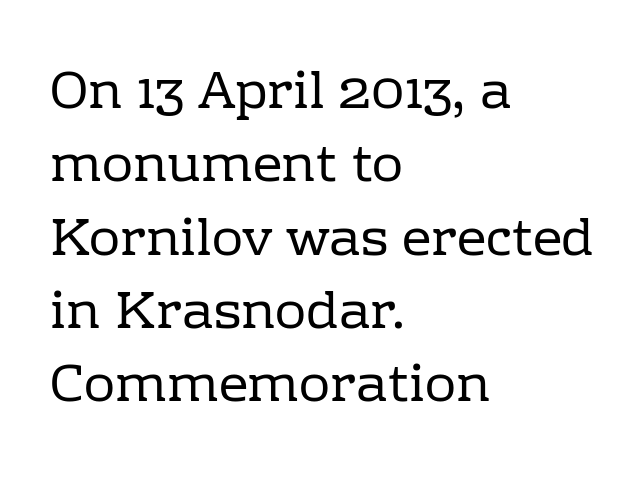
The image shows 52 px regular-weight serif type, upright; set left-aligned, normal line spacing (1.41x), normal letter spacing, not underlined; low stroke contrast and a medium x-height.
